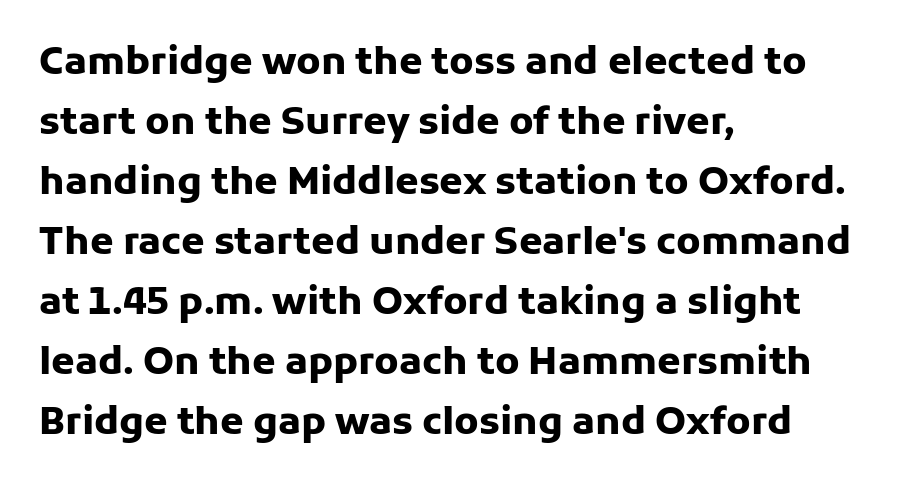
{"serif": "no", "italic": "no", "bold": "yes", "weight": "heavy", "width": "normal", "stroke_contrast": "low", "x_height": "medium", "monospaced": "no", "underline": "no", "align": "left", "line_spacing": "normal", "line_spacing_ratio": 1.58, "letter_spacing": "normal", "letter_spacing_em": 0.0, "glyph_px": 38}
